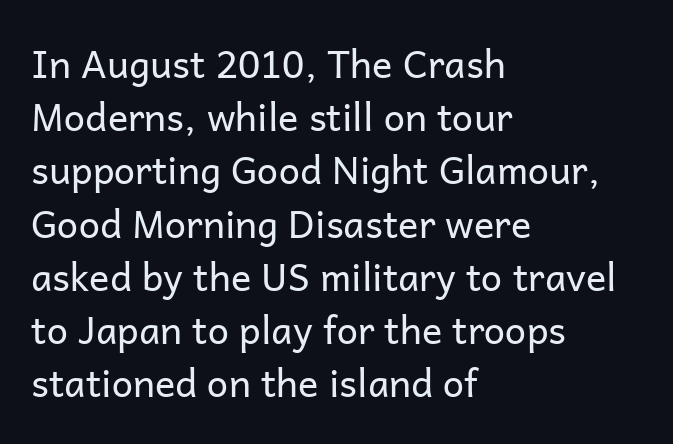
{"serif": "no", "italic": "no", "bold": "no", "weight": "regular", "width": "normal", "stroke_contrast": "low", "x_height": "medium", "monospaced": "no", "underline": "no", "align": "left", "line_spacing": "normal", "line_spacing_ratio": 1.4, "letter_spacing": "normal", "letter_spacing_em": 0.0, "glyph_px": 38}
